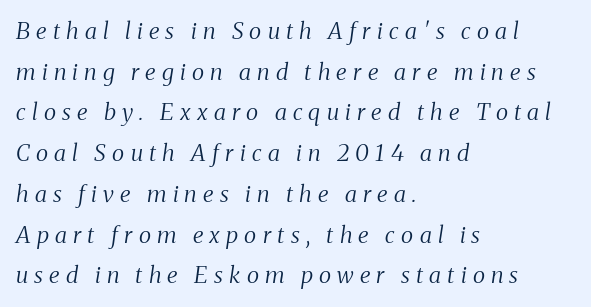
Q: Is the text bold? A: No.
Q: Is the text italic (slanted)? A: Yes, it leans right by about 8 degrees.
Q: Is the text underlined? A: No.
Q: How is the paragraph aligned? A: Left-aligned.
Q: Is the spacing between letters normal or unusually wide? A: Unusually wide.
